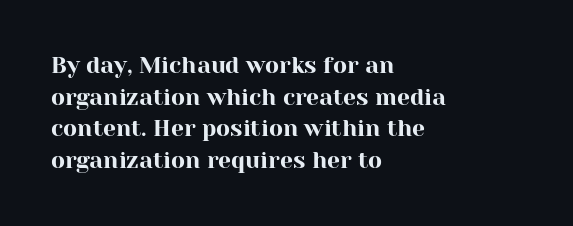
Q: Is the text italic (slanted)? A: No, it is upright.
Q: Is the text underlined? A: No.
Q: How is the paragraph aligned? A: Left-aligned.
Q: Is the spacing between letters normal or unusually wide? A: Normal.
Q: Is the spacing between lines tight, normal or loose? A: Normal.
